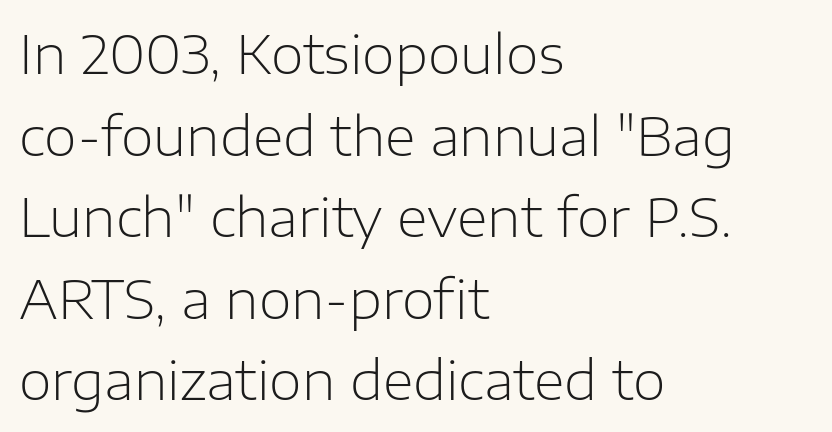
Heft: none added — not bold. Horizontally, the lines are justified to the leading edge only. Caption: standard tracking, unaltered. Typographically, this falls in the sans-serif category. Looks like regular typesetting: each glyph gets only the width it needs.
